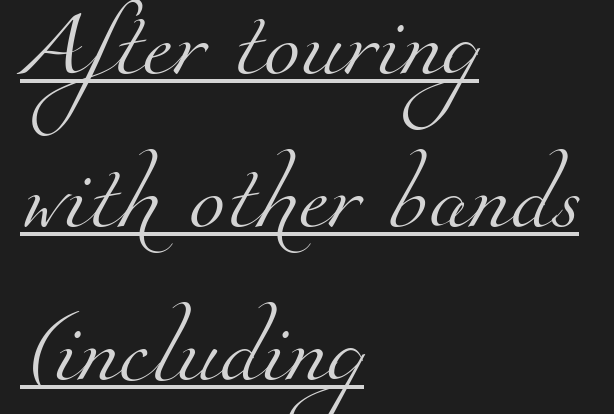
{"serif": "yes", "bold": "no", "weight": "light", "width": "normal", "stroke_contrast": "medium", "x_height": "small", "monospaced": "no", "underline": "yes", "align": "left", "line_spacing": "loose", "line_spacing_ratio": 2.32, "letter_spacing": "normal", "letter_spacing_em": 0.0, "glyph_px": 66}
